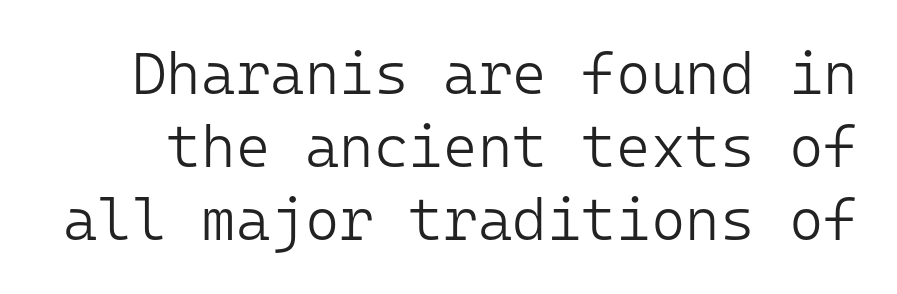
Each letter, wide or thin by design, is forced into the same width here. The line texture is even and compact thanks to regular tracking. This reads as an unemphasized weight, regular at the heaviest. When letters stand straight like this, we call the style roman or upright. Each letter's strokes conclude bluntly, with no projecting serifs.
